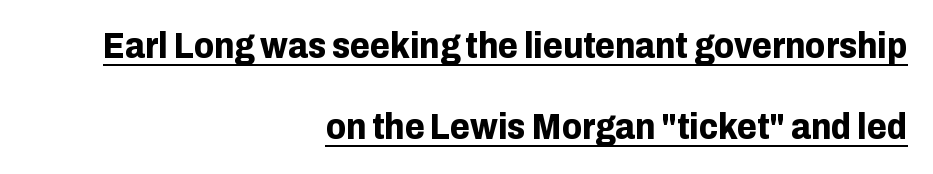
{"serif": "no", "italic": "no", "bold": "yes", "weight": "bold", "width": "normal", "stroke_contrast": "low", "x_height": "medium", "monospaced": "no", "underline": "yes", "align": "right", "line_spacing": "loose", "line_spacing_ratio": 2.26, "letter_spacing": "normal", "letter_spacing_em": 0.0, "glyph_px": 36}
